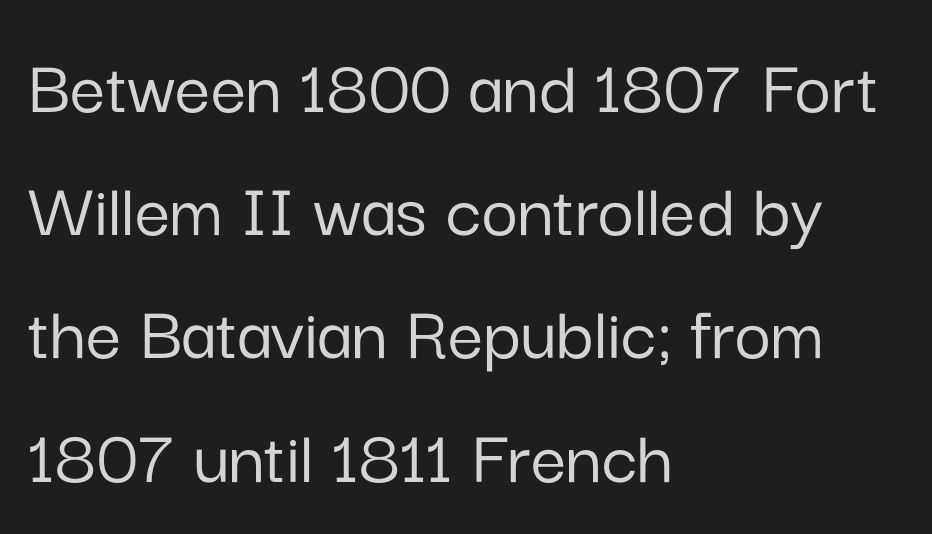
{"serif": "no", "italic": "no", "width": "normal", "stroke_contrast": "low", "x_height": "medium", "monospaced": "no", "underline": "no", "align": "left", "line_spacing": "normal", "line_spacing_ratio": 1.56, "letter_spacing": "normal", "letter_spacing_em": 0.0, "glyph_px": 79}
